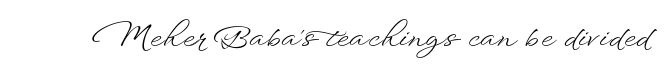
The image shows 31 px light, wide type; set normal letter spacing, not underlined; low stroke contrast and a small x-height.
